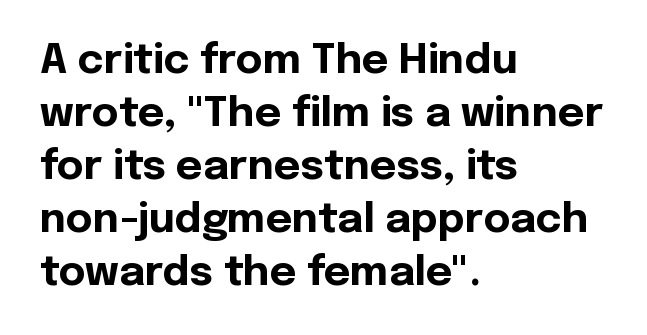
{"serif": "no", "italic": "no", "bold": "yes", "weight": "bold", "width": "normal", "x_height": "medium", "monospaced": "no", "underline": "no", "align": "left", "line_spacing": "normal", "line_spacing_ratio": 1.29, "letter_spacing": "normal", "letter_spacing_em": 0.0, "glyph_px": 41}
